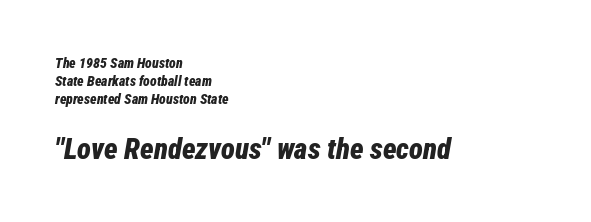
Q: Is the text bold? A: Yes.
Q: Is the text italic (slanted)? A: Yes, it leans right by about 12 degrees.
Q: Is the text underlined? A: No.
Q: How is the paragraph aligned? A: Left-aligned.
Q: Is the spacing between letters normal or unusually wide? A: Normal.
Q: Is the spacing between lines tight, normal or loose? A: Normal.
Q: Which block of text is set in a larger size, the first (top) or the second (bottom)? A: The second (bottom) one.
Q: Width (condensed, normal, or wide)? A: Condensed.
Q: Stroke contrast? A: Low.
Q: x-height? A: Medium.
Q: Monospaced? A: No.
